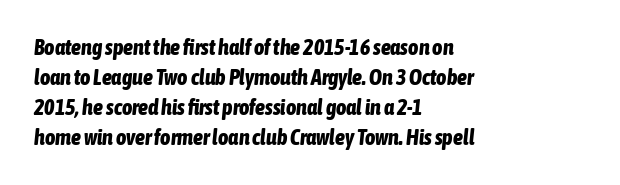
Q: Is the text bold? A: Yes.
Q: Is the text italic (slanted)? A: Yes, it leans right by about 6 degrees.
Q: Is the text underlined? A: No.
Q: How is the paragraph aligned? A: Left-aligned.
Q: Is the spacing between letters normal or unusually wide? A: Normal.
Q: Is the spacing between lines tight, normal or loose? A: Normal.
